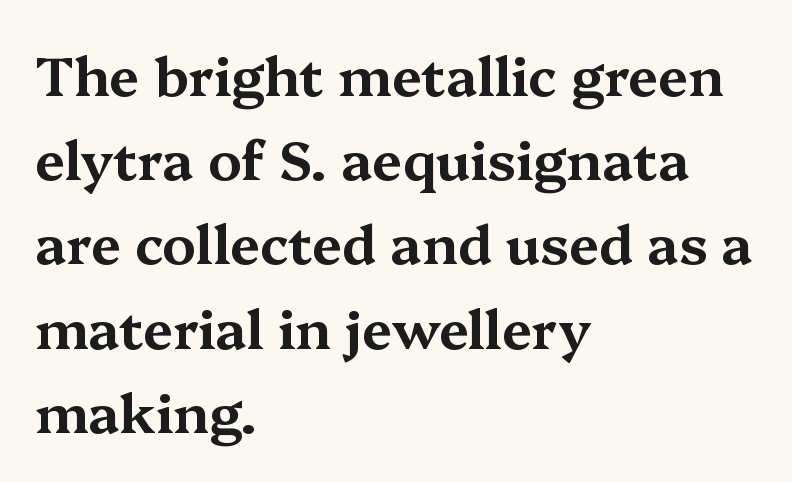
The image shows 54 px wide serif type, upright; set left-aligned, normal line spacing (1.56x), normal letter spacing, not underlined; medium stroke contrast and a medium x-height.
